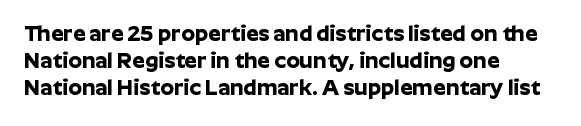
The image shows 22 px bold type, upright; set left-aligned, line spacing 1.23x, normal letter spacing, not underlined.
